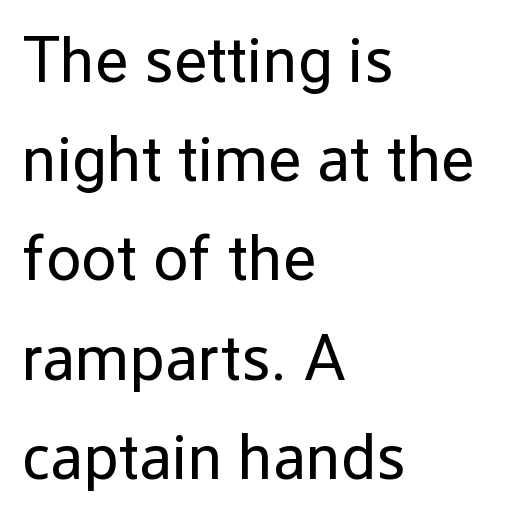
Note the varied advance widths — an 'i' is clearly narrower than an 'm'. Stroke thickness stays within the range of a standard reading face or lighter. Style check: upright. The setting favours the left margin, as ordinary paragraphs usually do.
